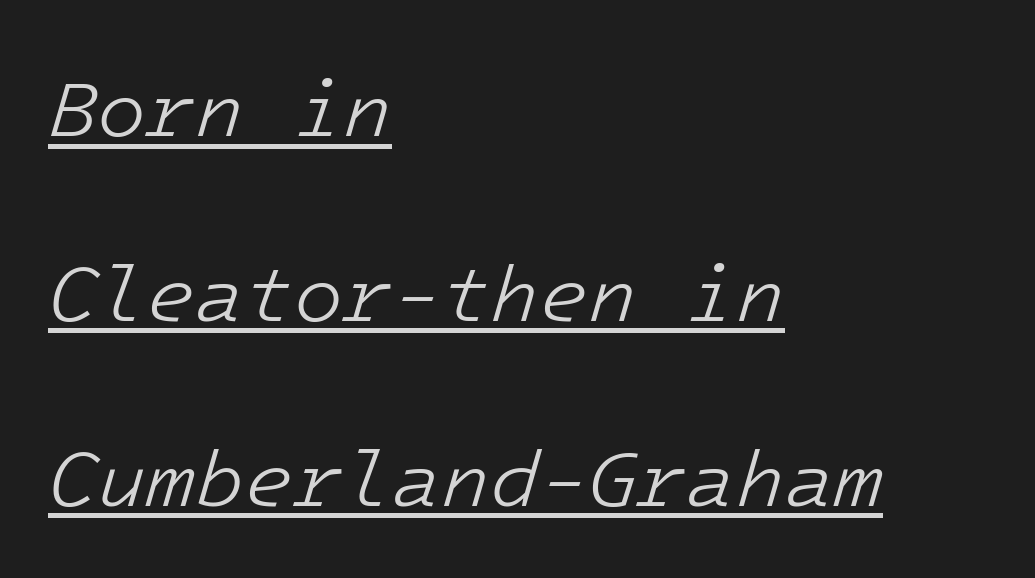
The image shows 80 px light type, italic (leaning right); set left-aligned, loose line spacing (2.31x), normal letter spacing, underlined; low stroke contrast and a medium x-height.
